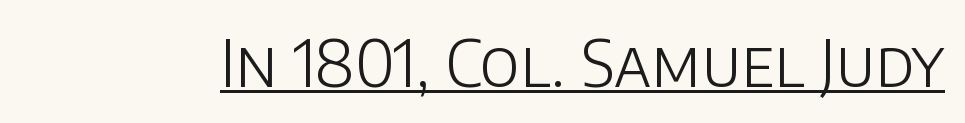
The image shows 64 px light sans-serif type, upright; set normal letter spacing, underlined; low stroke contrast and a large x-height.
